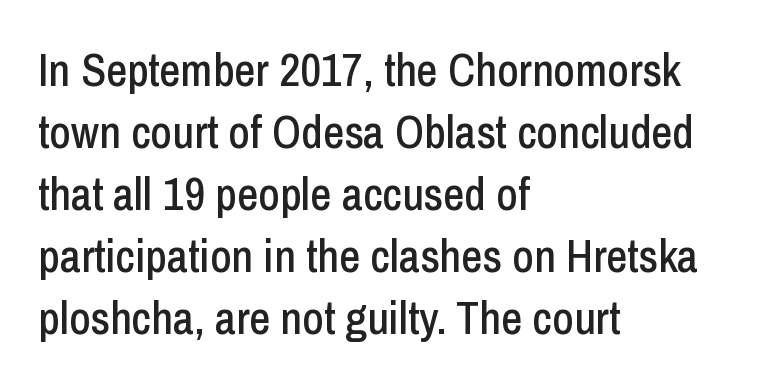
Q: Is the text italic (slanted)? A: No, it is upright.
Q: Is the typeface a serif or a sans-serif typeface? A: Sans-serif.
Q: Is the text underlined? A: No.
Q: How is the paragraph aligned? A: Left-aligned.
Q: Is the spacing between letters normal or unusually wide? A: Normal.
Q: Is the spacing between lines tight, normal or loose? A: Normal.
Q: Width (condensed, normal, or wide)? A: Condensed.
Q: Stroke contrast? A: Low.
Q: x-height? A: Medium.
Q: Monospaced? A: No.
